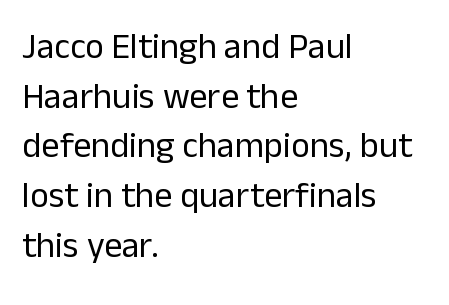
The image shows 36 px regular-weight sans-serif type, upright; set left-aligned, normal line spacing (1.38x), normal letter spacing, not underlined; low stroke contrast and a medium x-height.
